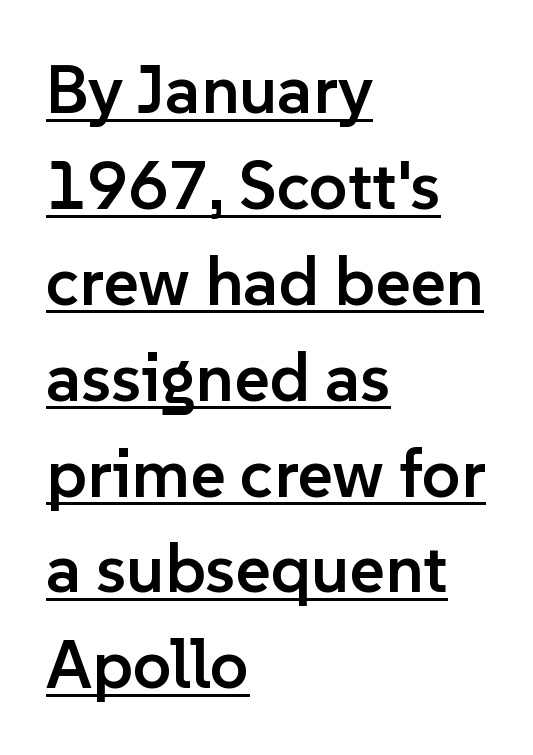
Q: Is the text bold? A: Semi-bold.
Q: Is the text italic (slanted)? A: No, it is upright.
Q: Is the typeface a serif or a sans-serif typeface? A: Sans-serif.
Q: Is the text underlined? A: Yes.
Q: How is the paragraph aligned? A: Left-aligned.
Q: Is the spacing between letters normal or unusually wide? A: Normal.
Q: Is the spacing between lines tight, normal or loose? A: Normal.
Q: Width (condensed, normal, or wide)? A: Normal.
Q: Stroke contrast? A: Low.
Q: x-height? A: Medium.
Q: Monospaced? A: No.
